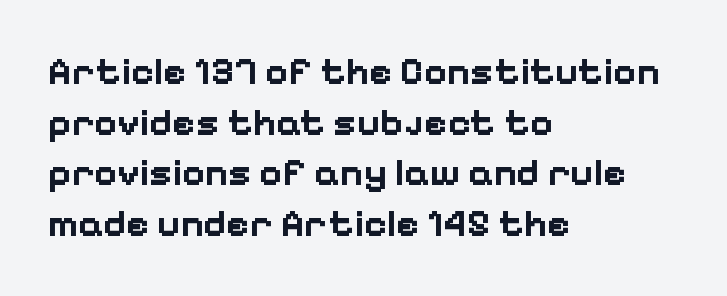
{"serif": "no", "italic": "no", "bold": "yes", "weight": "bold", "width": "normal", "stroke_contrast": "low", "x_height": "medium", "monospaced": "no", "underline": "no", "align": "left", "line_spacing": "normal", "line_spacing_ratio": 1.3, "letter_spacing": "normal", "letter_spacing_em": 0.0, "glyph_px": 39}
